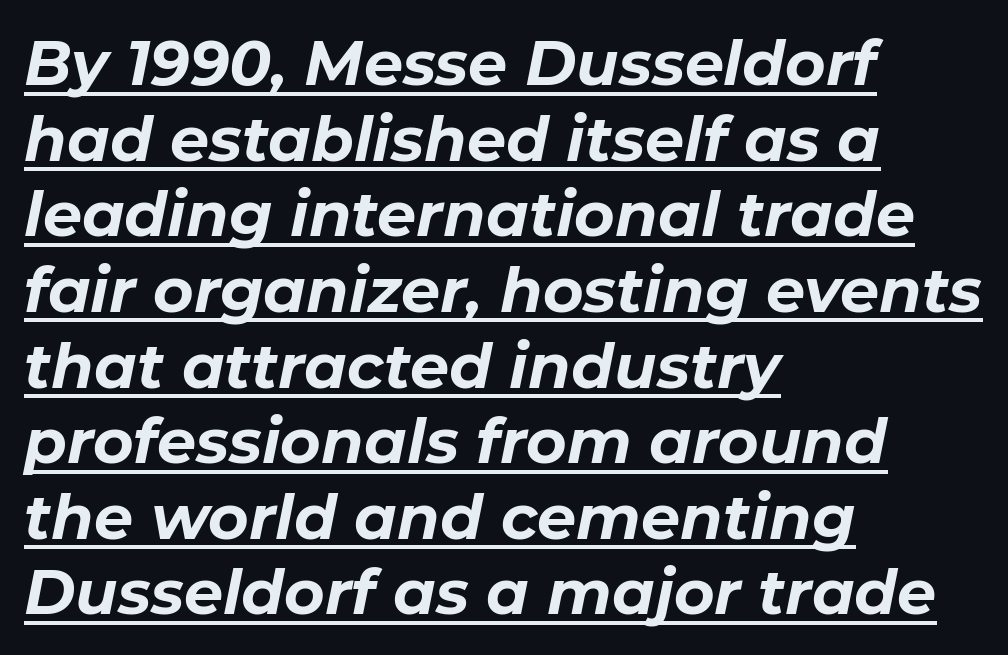
{"italic": "yes", "lean": "right", "slant_degrees": 11, "bold": "yes", "weight": "bold", "width": "normal", "stroke_contrast": "low", "x_height": "medium", "monospaced": "no", "underline": "yes", "align": "left", "line_spacing_ratio": 1.22, "letter_spacing": "normal", "letter_spacing_em": 0.0, "glyph_px": 62}
